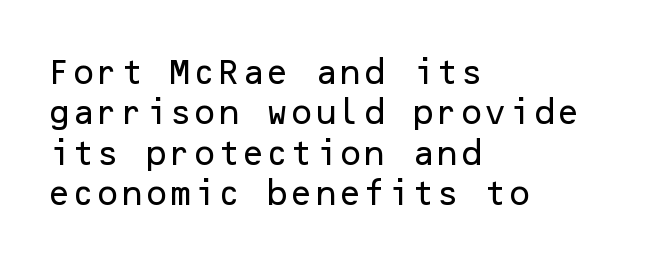
The image shows 28 px sans-serif type, upright; set left-aligned, normal line spacing (1.44x), normal letter spacing, not underlined; low stroke contrast and a medium x-height.
